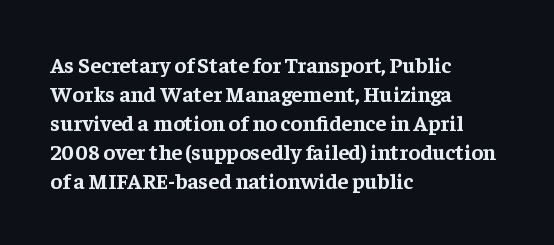
{"italic": "no", "bold": "yes", "underline": "no", "align": "left", "line_spacing": "normal", "line_spacing_ratio": 1.32, "letter_spacing": "normal", "letter_spacing_em": 0.0, "glyph_px": 22}
